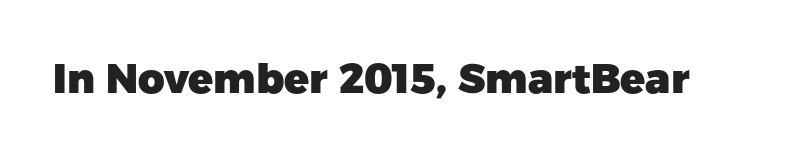
The image shows 41 px heavy sans-serif type, upright; set normal letter spacing, not underlined; low stroke contrast and a medium x-height.
